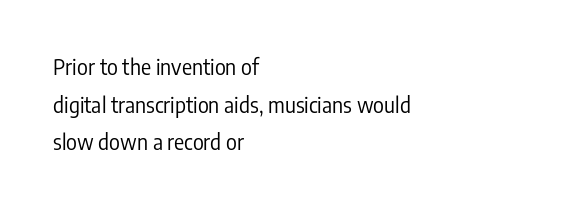
Casual observation: everything's shoved over to the left. The cut favours lightness, reaching ordinary text weight at its darkest. Italic? Not at all — the glyphs are vertical. A typesetter would call this zero additional tracking. Words float on clear page, feet unadorned.
